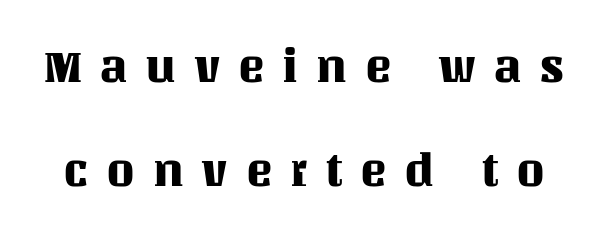
The image shows 45 px text type, upright; set loose line spacing (2.32x), unusually wide letter spacing (+0.39 em), not underlined; medium stroke contrast and a large x-height.
